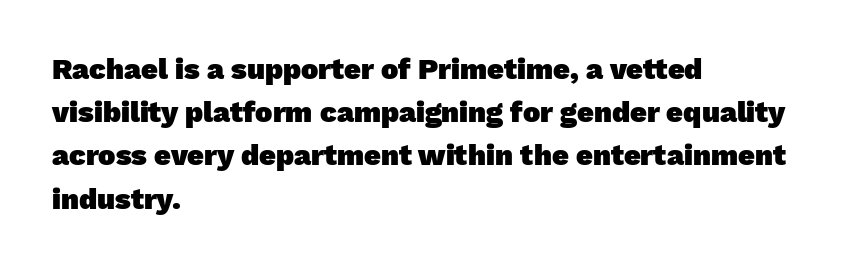
Q: Is the text bold? A: Yes.
Q: Is the typeface a serif or a sans-serif typeface? A: Sans-serif.
Q: Is the text underlined? A: No.
Q: How is the paragraph aligned? A: Left-aligned.
Q: Is the spacing between letters normal or unusually wide? A: Normal.
Q: Is the spacing between lines tight, normal or loose? A: Normal.
Q: Width (condensed, normal, or wide)? A: Normal.
Q: Stroke contrast? A: Low.
Q: x-height? A: Medium.
Q: Monospaced? A: No.
